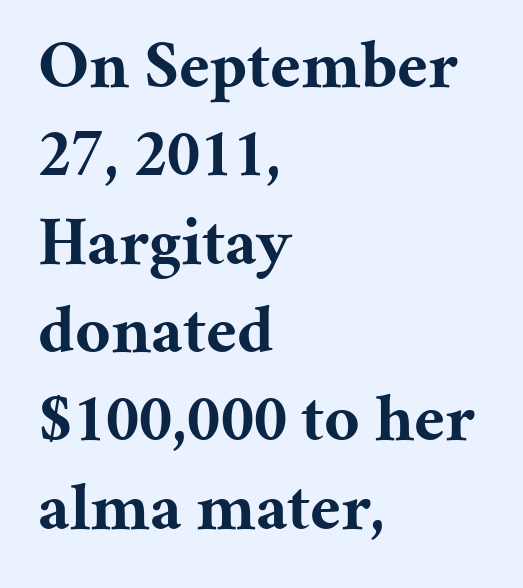
{"serif": "yes", "italic": "no", "bold": "yes", "weight": "bold", "width": "normal", "stroke_contrast": "medium", "x_height": "medium", "monospaced": "no", "underline": "no", "align": "left", "line_spacing": "normal", "line_spacing_ratio": 1.28, "letter_spacing": "normal", "letter_spacing_em": 0.0, "glyph_px": 69}
